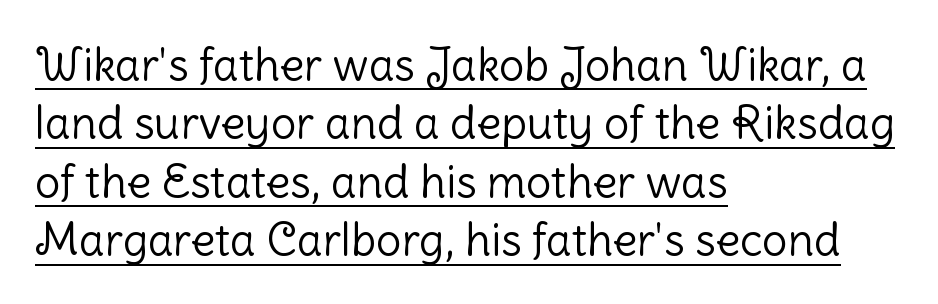
The image shows 45 px light sans-serif type, upright; set left-aligned, normal line spacing (1.3x), normal letter spacing, underlined; low stroke contrast and a medium x-height.
